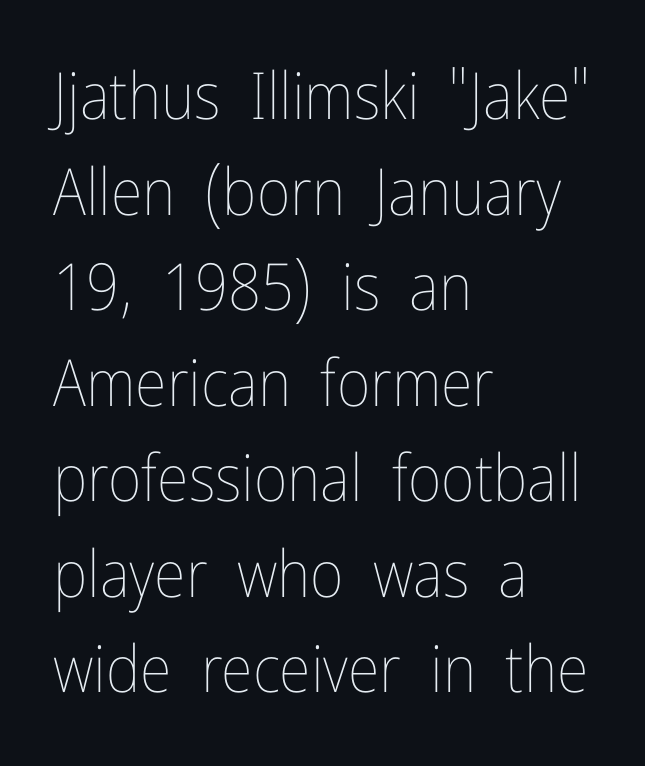
The image shows 65 px thin, condensed type, upright; set left-aligned, normal line spacing (1.47x), normal letter spacing, not underlined; low stroke contrast and a medium x-height.
